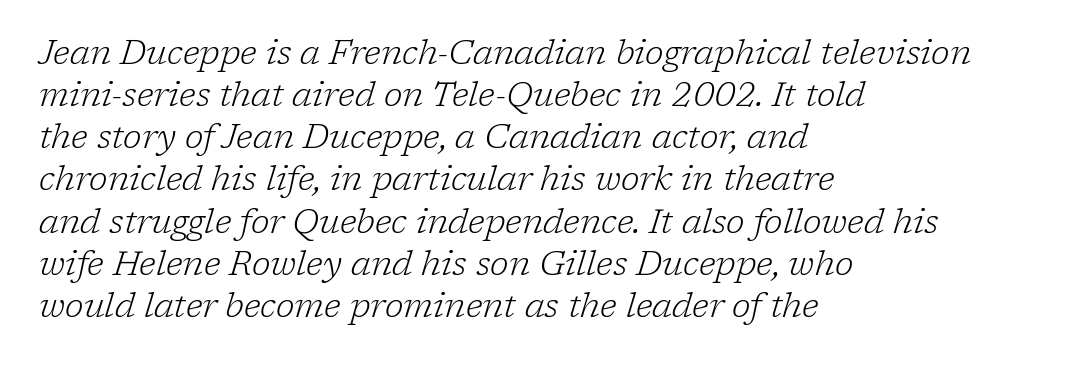
{"serif": "yes", "italic": "yes", "lean": "right", "slant_degrees": 17, "bold": "no", "weight": "light", "width": "normal", "stroke_contrast": "low", "x_height": "medium", "monospaced": "no", "underline": "no", "align": "left", "line_spacing_ratio": 1.24, "letter_spacing": "normal", "letter_spacing_em": 0.0, "glyph_px": 34}
